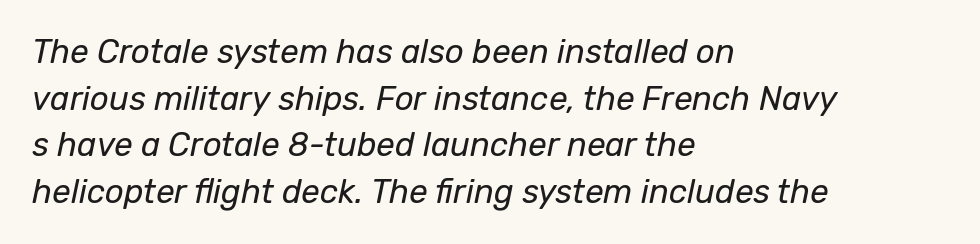
The typesetting does not lean heavy: it is not bold. The type is set solid horizontally, with unmodified tracking. Is this a fixed-width face? No — the glyphs have proportional, varying widths. Horizontally, the lines are justified to the leading edge only.
